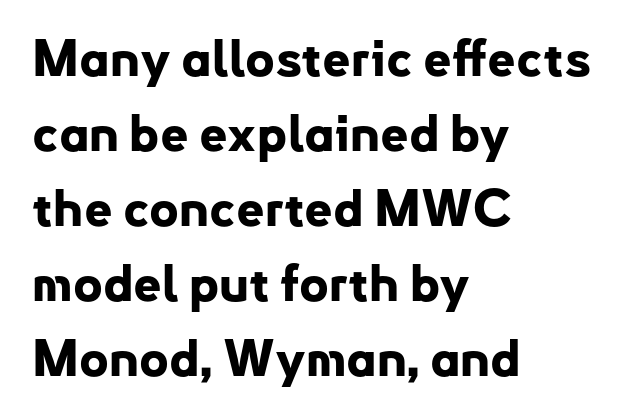
The image shows 50 px bold sans-serif type, upright; set left-aligned, normal line spacing (1.5x), normal letter spacing, not underlined; low stroke contrast and a small x-height.
